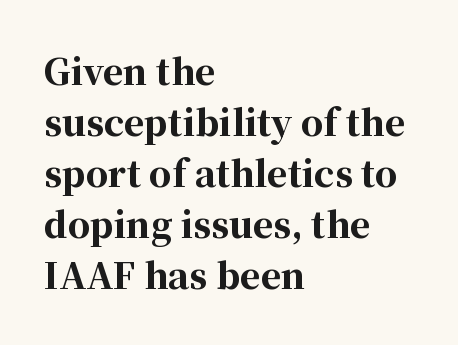
Q: Is the text bold? A: Yes.
Q: Is the text italic (slanted)? A: No, it is upright.
Q: Is the typeface a serif or a sans-serif typeface? A: Serif.
Q: Is the text underlined? A: No.
Q: How is the paragraph aligned? A: Left-aligned.
Q: Is the spacing between letters normal or unusually wide? A: Normal.
Q: Is the spacing between lines tight, normal or loose? A: Normal.
Q: Width (condensed, normal, or wide)? A: Normal.
Q: Stroke contrast? A: High.
Q: x-height? A: Medium.
Q: Monospaced? A: No.
